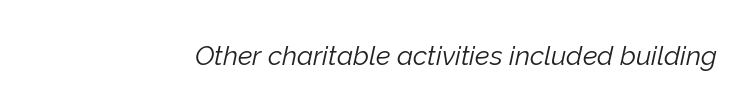
Q: Is the text bold? A: No.
Q: Is the text italic (slanted)? A: Yes, it leans right by about 12 degrees.
Q: Is the text underlined? A: No.
Q: Is the spacing between letters normal or unusually wide? A: Normal.
